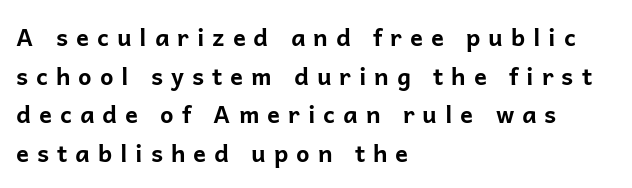
Q: Is the text bold? A: Yes.
Q: Is the text italic (slanted)? A: No, it is upright.
Q: Is the text underlined? A: No.
Q: How is the paragraph aligned? A: Left-aligned.
Q: Is the spacing between letters normal or unusually wide? A: Unusually wide.
Q: Is the spacing between lines tight, normal or loose? A: Normal.
